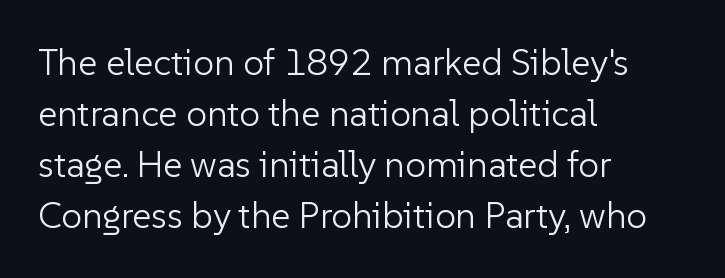
Q: Is the text bold? A: No.
Q: Is the text italic (slanted)? A: No, it is upright.
Q: Is the typeface a serif or a sans-serif typeface? A: Sans-serif.
Q: Is the text underlined? A: No.
Q: How is the paragraph aligned? A: Left-aligned.
Q: Is the spacing between letters normal or unusually wide? A: Normal.
Q: Is the spacing between lines tight, normal or loose? A: Normal.
Q: Width (condensed, normal, or wide)? A: Normal.
Q: Stroke contrast? A: Low.
Q: x-height? A: Medium.
Q: Monospaced? A: No.
